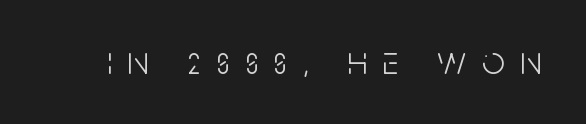
The image shows 40 px light, condensed sans-serif type, upright; set unusually wide letter spacing (+0.39 em), not underlined; low stroke contrast and a large x-height.
